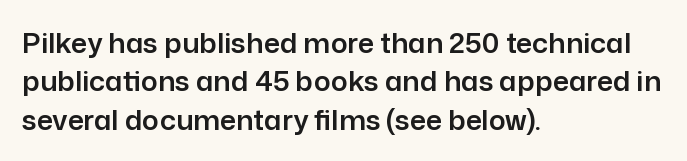
The image shows 28 px sans-serif type, upright; set left-aligned, normal line spacing (1.37x), normal letter spacing, not underlined; low stroke contrast and a medium x-height.
